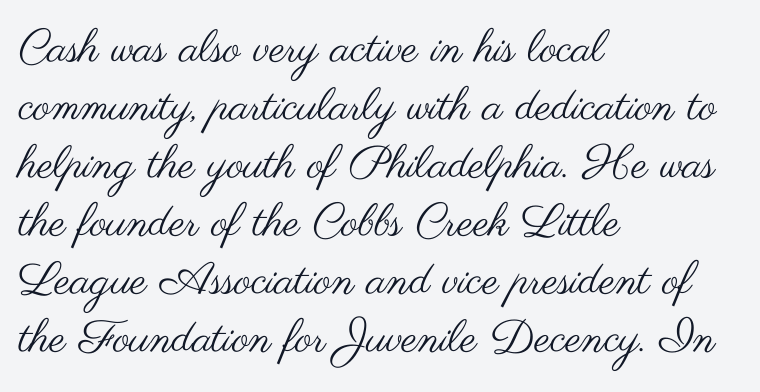
The image shows 45 px regular-weight, wide sans-serif type; set left-aligned, normal line spacing (1.29x), normal letter spacing, not underlined; medium stroke contrast and a small x-height.
